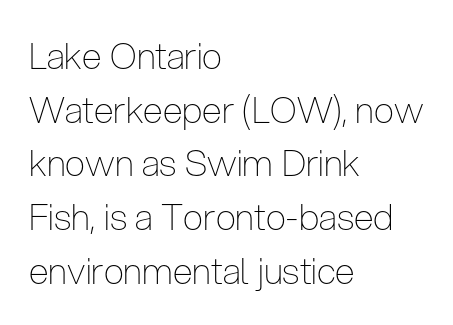
{"serif": "no", "italic": "no", "bold": "no", "weight": "thin", "width": "condensed", "stroke_contrast": "low", "x_height": "medium", "monospaced": "no", "underline": "no", "align": "left", "line_spacing": "normal", "line_spacing_ratio": 1.49, "letter_spacing": "normal", "letter_spacing_em": 0.0, "glyph_px": 36}
